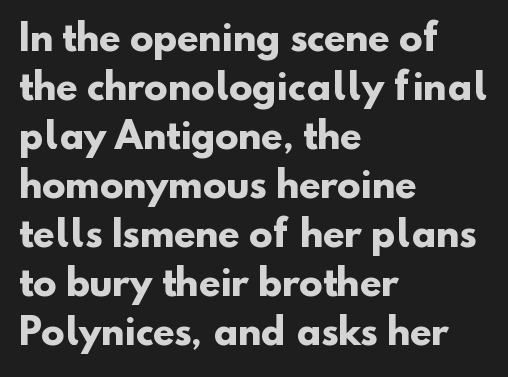
{"serif": "no", "bold": "yes", "weight": "heavy", "width": "normal", "stroke_contrast": "low", "x_height": "small", "monospaced": "no", "underline": "no", "align": "left", "line_spacing": "normal", "line_spacing_ratio": 1.4, "letter_spacing": "normal", "letter_spacing_em": 0.0, "glyph_px": 35}
